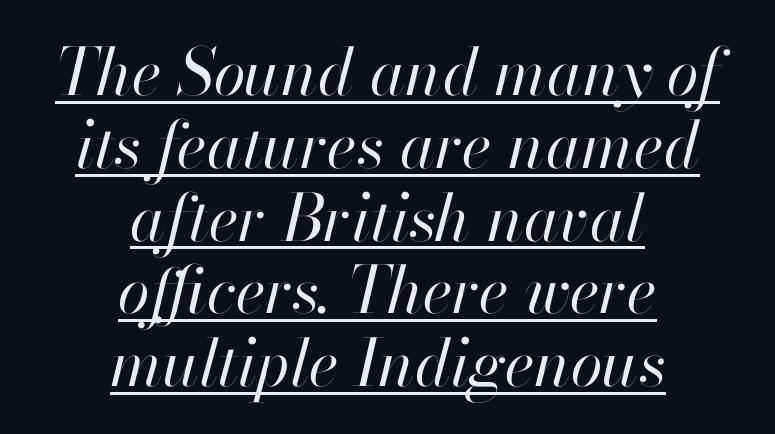
Is this a heavy cut? Hardly; it is regular or lighter. You could barely slide anything between these rows. Tracking value appears to be zero — textbook default spacing. A typesetter would call this proportional, since set widths differ per character. An italicized treatment has been applied to the whole sample. Like a heading marked for emphasis, these lines bear an underscore.
